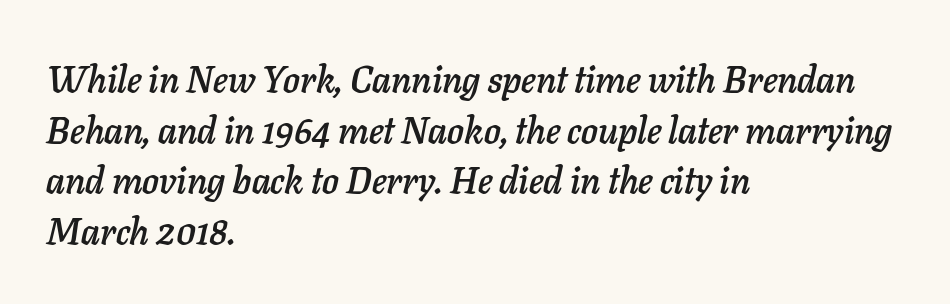
Q: Is the text italic (slanted)? A: Yes, it leans right by about 11 degrees.
Q: Is the text underlined? A: No.
Q: How is the paragraph aligned? A: Left-aligned.
Q: Is the spacing between letters normal or unusually wide? A: Normal.
Q: Is the spacing between lines tight, normal or loose? A: Normal.
Q: Width (condensed, normal, or wide)? A: Normal.
Q: Stroke contrast? A: Low.
Q: x-height? A: Medium.
Q: Monospaced? A: No.
